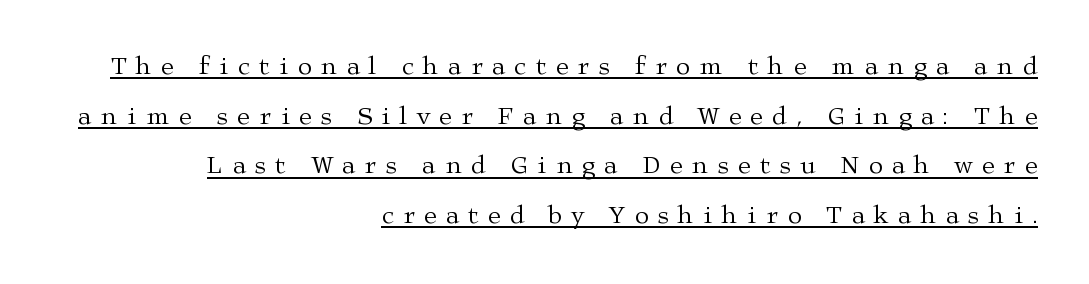
The image shows 25 px text type, upright; set right-aligned, loose line spacing (1.99x), unusually wide letter spacing (+0.38 em), underlined.
